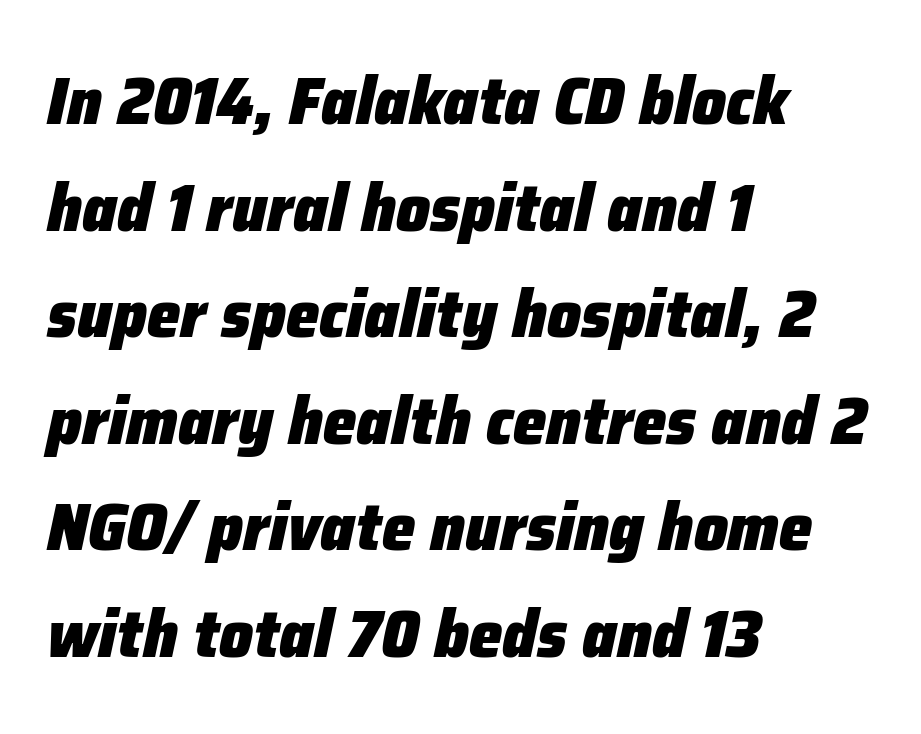
{"italic": "yes", "lean": "right", "slant_degrees": 12, "bold": "yes", "weight": "heavy", "width": "normal", "stroke_contrast": "low", "x_height": "medium", "monospaced": "no", "underline": "no", "align": "left", "line_spacing": "normal", "line_spacing_ratio": 1.59, "letter_spacing": "normal", "letter_spacing_em": 0.0, "glyph_px": 67}
